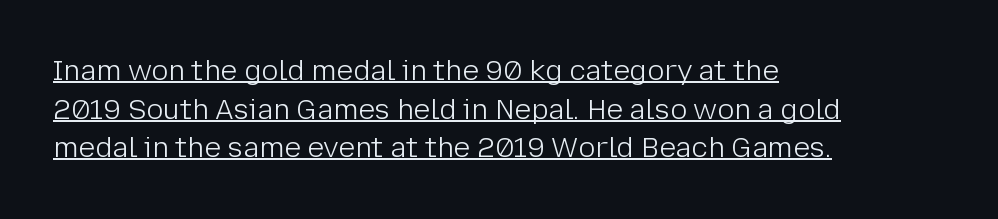
The image shows 28 px light sans-serif type, upright; set left-aligned, normal line spacing (1.38x), normal letter spacing, underlined; low stroke contrast and a medium x-height.
